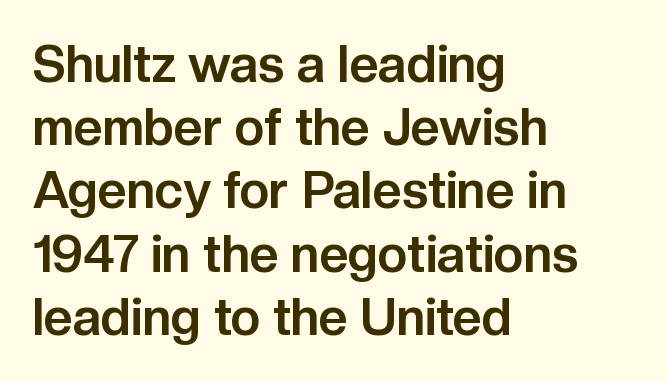
These lines stack with their left ends in a neat column. A typesetter would mark this as roman, not italic. I'd call this a sans setting — the letters go barefoot. Pretty heavy lettering here — definitely bold.
